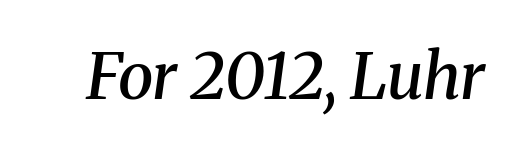
Q: Is the text bold? A: Semi-bold.
Q: Is the text italic (slanted)? A: Yes, it leans right by about 8 degrees.
Q: Is the typeface a serif or a sans-serif typeface? A: Serif.
Q: Is the text underlined? A: No.
Q: Is the spacing between letters normal or unusually wide? A: Normal.
Q: Width (condensed, normal, or wide)? A: Normal.
Q: Stroke contrast? A: Medium.
Q: x-height? A: Medium.
Q: Monospaced? A: No.
